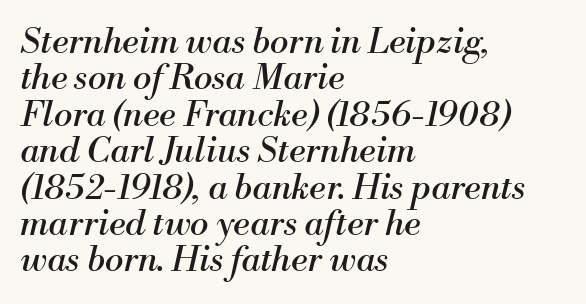
{"serif": "yes", "italic": "yes", "lean": "right", "slant_degrees": 13, "bold": "no", "weight": "regular", "width": "normal", "stroke_contrast": "medium", "x_height": "small", "monospaced": "no", "underline": "no", "align": "left", "line_spacing": "tight", "line_spacing_ratio": 1.04, "letter_spacing": "normal", "letter_spacing_em": 0.0, "glyph_px": 35}
